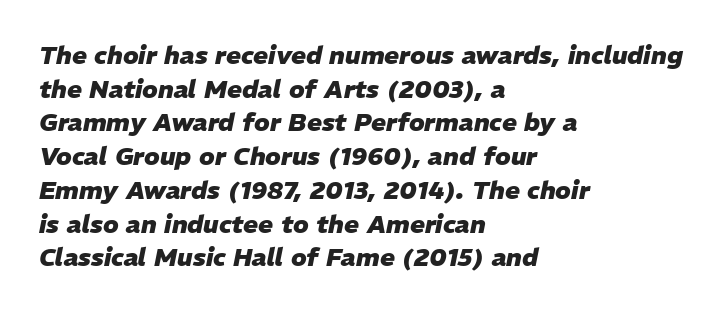
Q: Is the text bold? A: Yes.
Q: Is the text italic (slanted)? A: Yes, it leans right by about 11 degrees.
Q: Is the text underlined? A: No.
Q: How is the paragraph aligned? A: Left-aligned.
Q: Is the spacing between letters normal or unusually wide? A: Normal.
Q: Is the spacing between lines tight, normal or loose? A: Normal.
